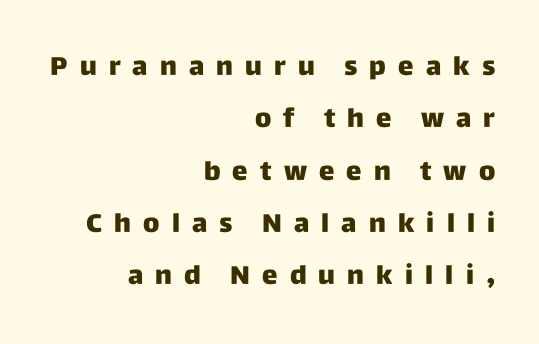
The horizontal fit of the characters is loose and conspicuously gappy. Is the block centered? No — it sits flush against the right margin. No italicization has been applied; the sample stays upright. Does the leading feel generous? Absolutely, it's lavish.
